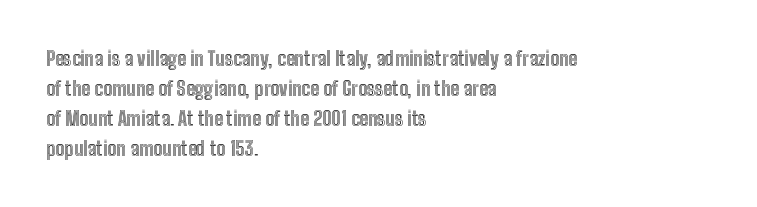
The passage shown has conventional tracking throughout. Is there much room between lines? A standard amount, neither cramped nor airy. This is the regular roman posture of the typeface. Plain, unruled lines of type. Typeset ragged right — the left edge is the straight one.
